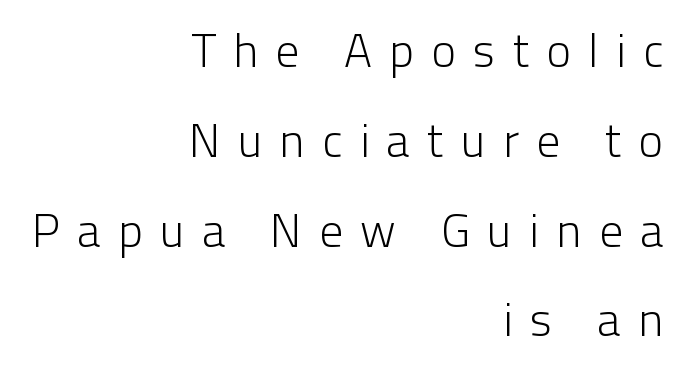
Style check: upright. You can tell from the bare stems that sans-serif type was used. The rendering uses natural spacing where letterforms have individual widths. Vertical spacing — loose. Layout note: lines flush right. Honestly, the letter spacing is so wide it's the main thing you notice.
